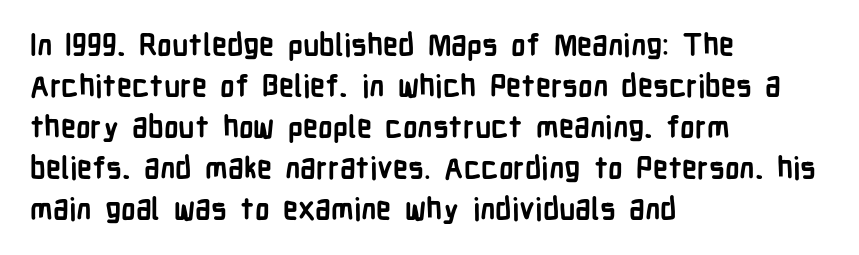
Q: Is the text bold? A: Yes.
Q: Is the text italic (slanted)? A: No, it is upright.
Q: Is the typeface a serif or a sans-serif typeface? A: Sans-serif.
Q: Is the text underlined? A: No.
Q: How is the paragraph aligned? A: Left-aligned.
Q: Is the spacing between letters normal or unusually wide? A: Normal.
Q: Is the spacing between lines tight, normal or loose? A: Normal.
Q: Width (condensed, normal, or wide)? A: Condensed.
Q: Stroke contrast? A: Low.
Q: x-height? A: Medium.
Q: Monospaced? A: No.
